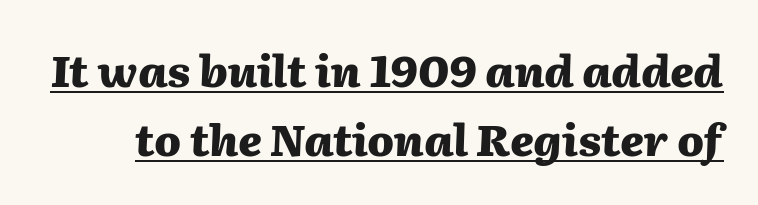
Q: Is the text bold? A: Yes.
Q: Is the text italic (slanted)? A: Yes, it leans right by about 2 degrees.
Q: Is the text underlined? A: Yes.
Q: Is the spacing between letters normal or unusually wide? A: Normal.
Q: Is the spacing between lines tight, normal or loose? A: Normal.
Q: Width (condensed, normal, or wide)? A: Normal.
Q: Stroke contrast? A: Medium.
Q: x-height? A: Medium.
Q: Monospaced? A: No.
